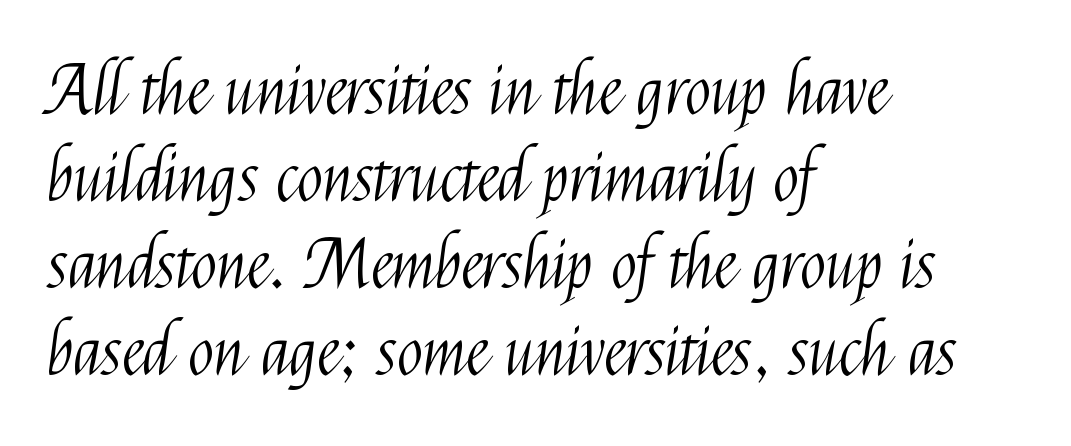
{"serif": "no", "bold": "no", "weight": "light", "width": "condensed", "stroke_contrast": "medium", "x_height": "medium", "monospaced": "no", "underline": "no", "align": "left", "line_spacing": "normal", "line_spacing_ratio": 1.28, "letter_spacing": "normal", "letter_spacing_em": 0.0, "glyph_px": 68}
